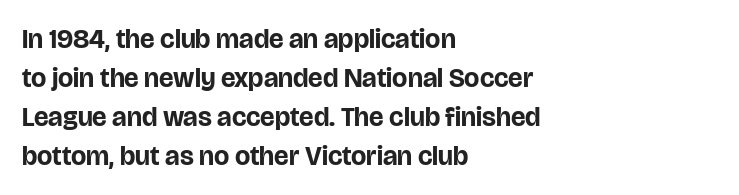
{"italic": "no", "bold": "yes", "underline": "no", "align": "left", "line_spacing": "normal", "line_spacing_ratio": 1.44, "letter_spacing": "normal", "letter_spacing_em": 0.0, "glyph_px": 27}
